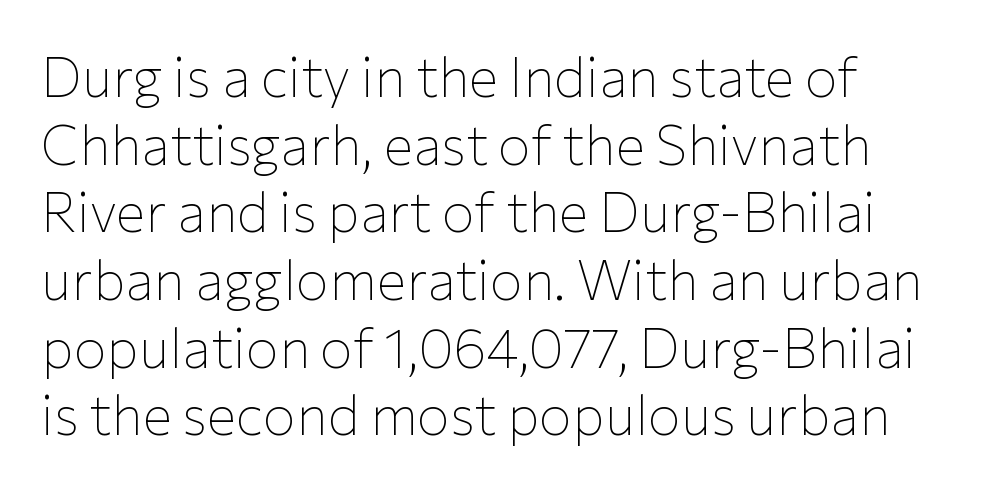
Each letter keeps its own natural width here, so spacing adapts to shape. Standard letterfit; no display-style spreading of the glyphs. Characters remain perfectly vertical along every line. What kind of face is this? One without serifs — a sans.
